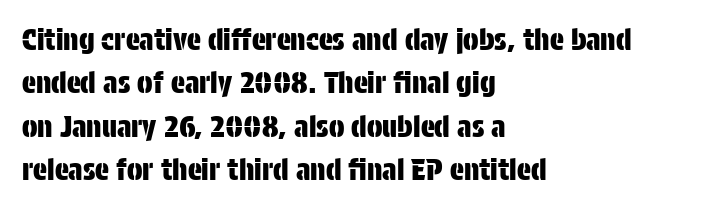
Q: Is the text italic (slanted)? A: No, it is upright.
Q: Is the typeface a serif or a sans-serif typeface? A: Sans-serif.
Q: Is the text underlined? A: No.
Q: How is the paragraph aligned? A: Left-aligned.
Q: Is the spacing between letters normal or unusually wide? A: Normal.
Q: Is the spacing between lines tight, normal or loose? A: Normal.
Q: Width (condensed, normal, or wide)? A: Condensed.
Q: Stroke contrast? A: Low.
Q: x-height? A: Large.
Q: Monospaced? A: No.
